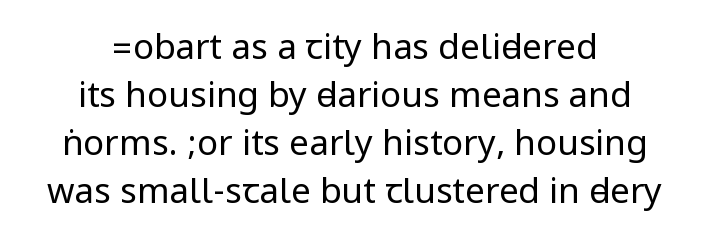
Q: Is the text bold? A: No.
Q: Is the text italic (slanted)? A: No, it is upright.
Q: Is the typeface a serif or a sans-serif typeface? A: Sans-serif.
Q: Is the text underlined? A: No.
Q: How is the paragraph aligned? A: Centered.
Q: Is the spacing between letters normal or unusually wide? A: Normal.
Q: Is the spacing between lines tight, normal or loose? A: Normal.
Q: Width (condensed, normal, or wide)? A: Condensed.
Q: Stroke contrast? A: Low.
